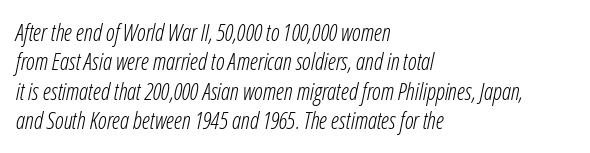
The strip under each line holds only bare page. Stems and bowls with no extra thickness — not bold. The letters sit at their default tracking, neither squeezed nor spread. The text block is weighted toward the left margin, trailing off unevenly rightward.
